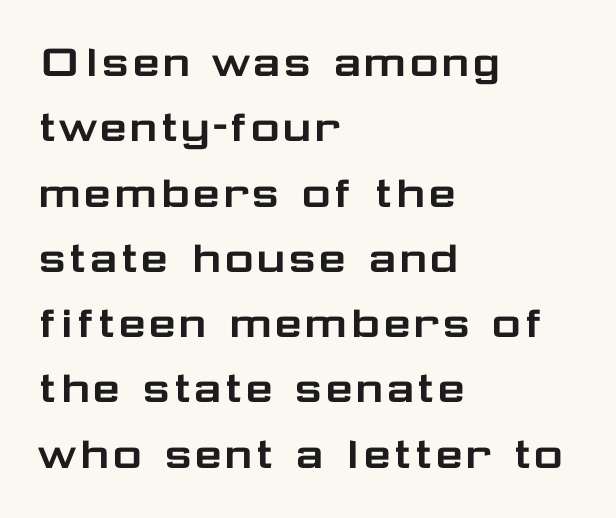
The image shows 51 px wide sans-serif type, upright; set left-aligned, normal line spacing (1.28x), normal letter spacing, not underlined; low stroke contrast and a medium x-height.
